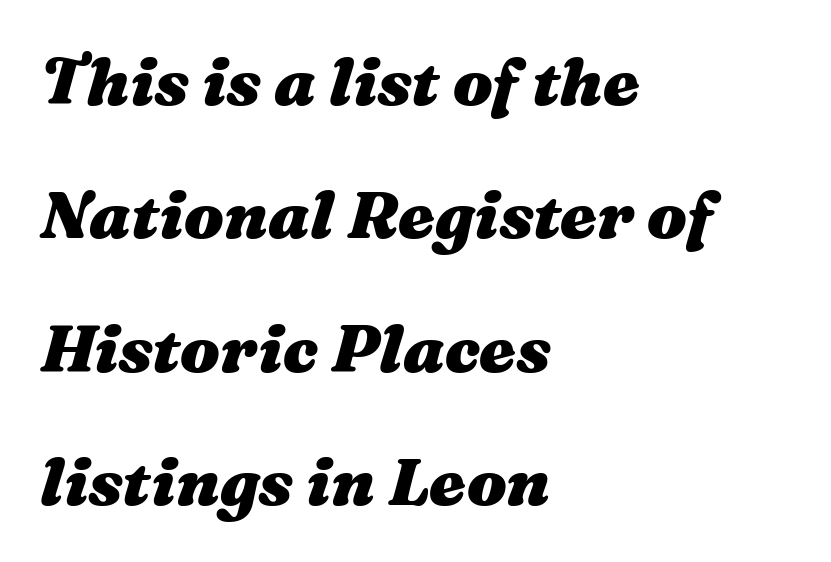
The image shows 66 px heavy, wide type, italic (leaning right); set left-aligned, loose line spacing (2.02x), normal letter spacing, not underlined; medium stroke contrast and a medium x-height.
